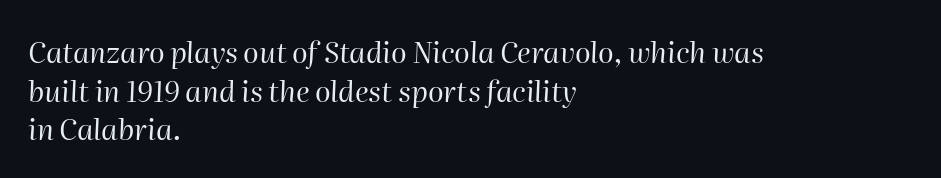
The image shows 29 px regular-weight type, italic (leaning right); set left-aligned, normal line spacing (1.33x), normal letter spacing, not underlined; high stroke contrast and a medium x-height.
